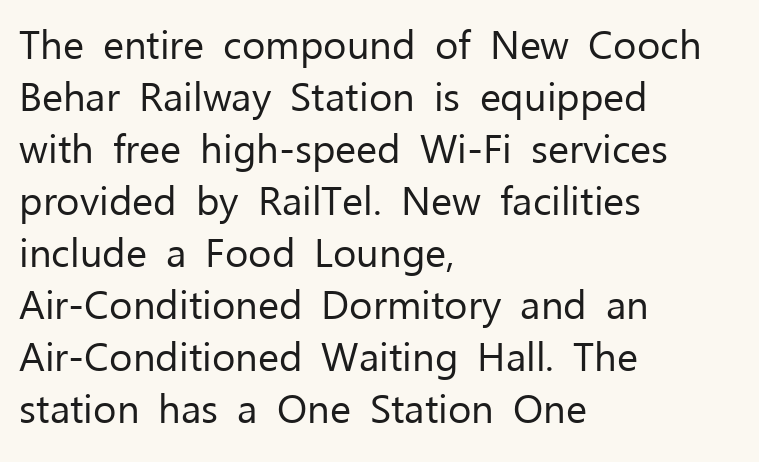
{"serif": "no", "italic": "no", "bold": "no", "weight": "regular", "width": "normal", "stroke_contrast": "low", "x_height": "medium", "monospaced": "no", "underline": "no", "align": "left", "line_spacing": "normal", "line_spacing_ratio": 1.3, "letter_spacing": "normal", "letter_spacing_em": 0.0, "glyph_px": 40}
